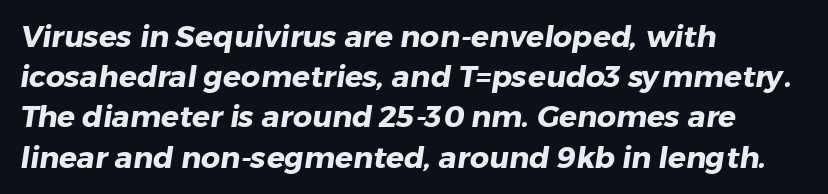
{"serif": "no", "bold": "yes", "weight": "heavy", "width": "normal", "stroke_contrast": "low", "x_height": "medium", "monospaced": "no", "underline": "no", "align": "left", "line_spacing": "normal", "line_spacing_ratio": 1.34, "letter_spacing": "normal", "letter_spacing_em": 0.0, "glyph_px": 30}
